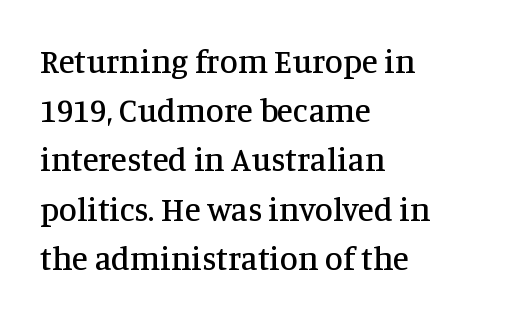
The image shows 33 px serif type, upright; set left-aligned, normal line spacing (1.49x), normal letter spacing, not underlined; medium stroke contrast and a large x-height.
